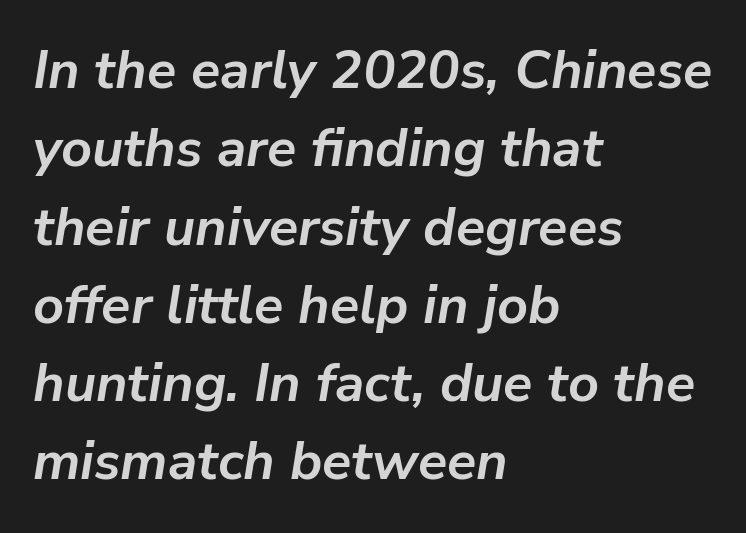
Glance below the letters and you will spot only blank space. These lines are rendered in a variable-pitch font. The typography opts for an oblique posture over an upright one. Chunky letters — that's bold for sure. Honestly, the letter spacing is just normal — you wouldn't notice it.
